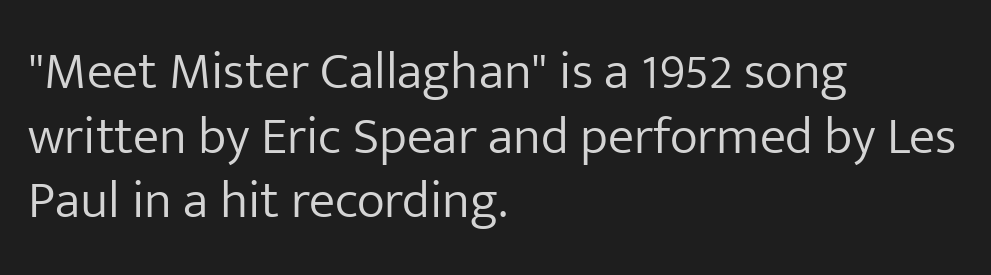
The image shows 53 px light sans-serif type, upright; set left-aligned, line spacing 1.22x, normal letter spacing, not underlined; low stroke contrast and a medium x-height.
